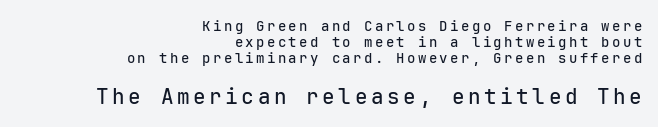
Here the second block reads like a headline and the first like body copy. Ascenders rise straight up at ninety degrees. Type without underlining. These lines stack with their right ends in a neat column.
